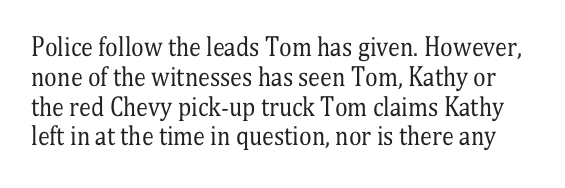
The image shows 24 px text type, upright; set line spacing 1.24x, normal letter spacing, not underlined.
